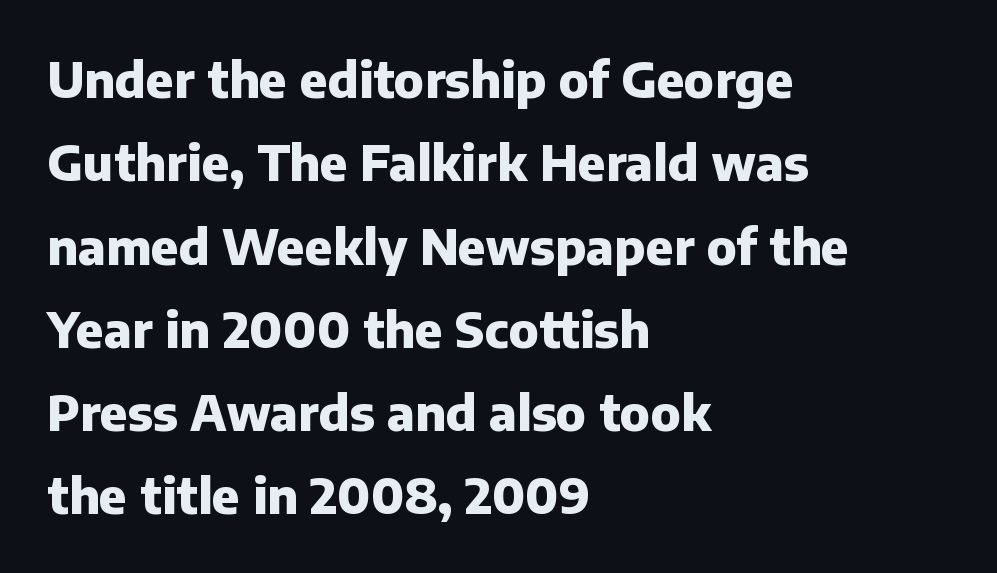
Q: Is the text bold? A: Yes.
Q: Is the text italic (slanted)? A: No, it is upright.
Q: Is the typeface a serif or a sans-serif typeface? A: Sans-serif.
Q: Is the text underlined? A: No.
Q: How is the paragraph aligned? A: Left-aligned.
Q: Is the spacing between letters normal or unusually wide? A: Normal.
Q: Is the spacing between lines tight, normal or loose? A: Normal.
Q: Width (condensed, normal, or wide)? A: Normal.
Q: Stroke contrast? A: Low.
Q: x-height? A: Medium.
Q: Monospaced? A: No.
